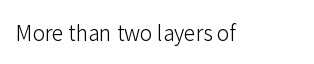
The passage shown is not underscored anywhere. The font's upright variant was chosen for this text. Stems here are at most as thick as an everyday book face. Observe the ordinary spacing: letters are neighbours, not strangers.
